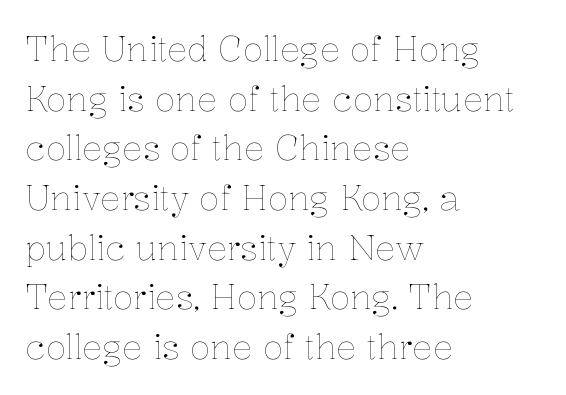
{"italic": "no", "bold": "no", "weight": "thin", "width": "normal", "stroke_contrast": "low", "x_height": "medium", "monospaced": "no", "underline": "no", "align": "left", "line_spacing": "normal", "line_spacing_ratio": 1.46, "letter_spacing": "normal", "letter_spacing_em": 0.0, "glyph_px": 34}
